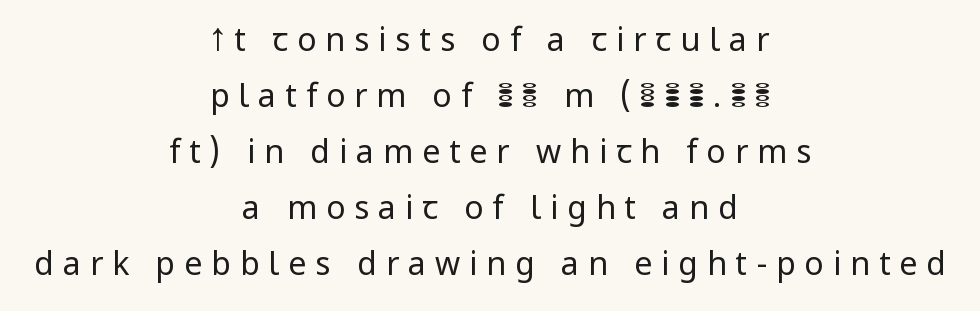
Q: Is the text bold? A: No.
Q: Is the text italic (slanted)? A: No, it is upright.
Q: Is the typeface a serif or a sans-serif typeface? A: Sans-serif.
Q: Is the text underlined? A: No.
Q: How is the paragraph aligned? A: Centered.
Q: Is the spacing between letters normal or unusually wide? A: Unusually wide.
Q: Width (condensed, normal, or wide)? A: Normal.
Q: Stroke contrast? A: Low.
Q: x-height? A: Medium.
Q: Monospaced? A: No.
